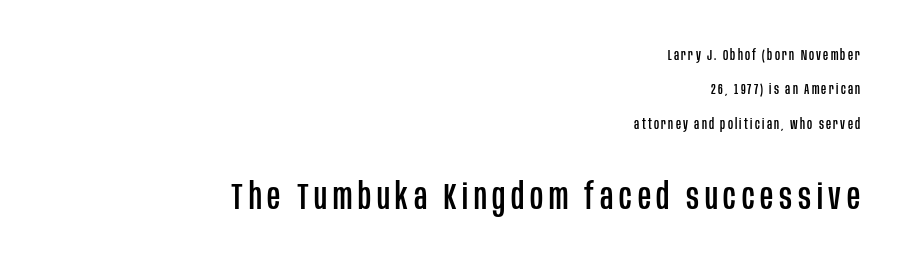
Caption: multi-line text, flush right, ragged left. Looks like regular typesetting: each glyph gets only the width it needs. The space between consecutive lines is lavish. Visually, the bottom section dominates because its glyphs are scaled up. A typesetter would mark this as roman, not italic. Has an underline been added? It has not.
